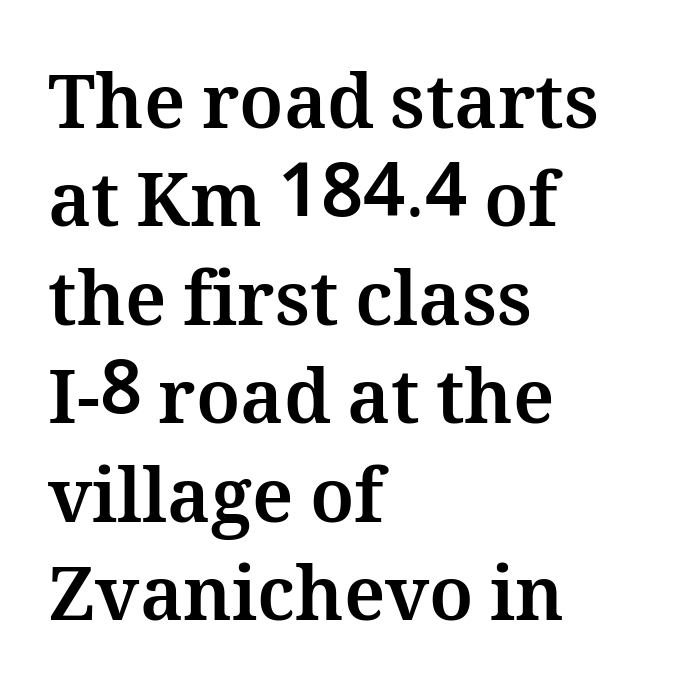
Has an underline been added? It has not. Characters remain perfectly vertical along every line. A typesetter would call this zero additional tracking. Vertically, the passage feels balanced, rows spaced as you'd expect. Caption: bold face, heavy strokes.
